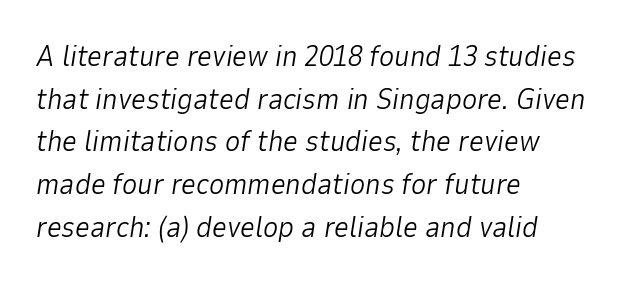
{"italic": "yes", "lean": "right", "slant_degrees": 9, "bold": "no", "weight": "light", "width": "normal", "stroke_contrast": "low", "x_height": "medium", "monospaced": "no", "underline": "no", "align": "left", "line_spacing": "normal", "line_spacing_ratio": 1.47, "letter_spacing": "normal", "letter_spacing_em": 0.0, "glyph_px": 29}
